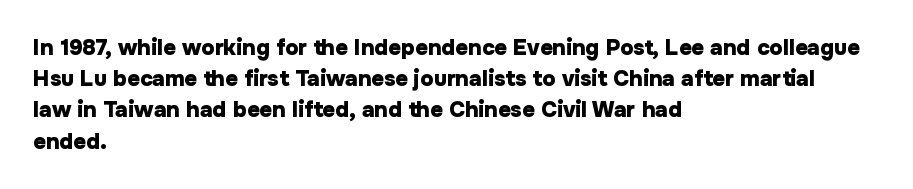
Q: Is the text bold? A: Yes.
Q: Is the text italic (slanted)? A: No, it is upright.
Q: Is the text underlined? A: No.
Q: How is the paragraph aligned? A: Left-aligned.
Q: Is the spacing between letters normal or unusually wide? A: Normal.
Q: Is the spacing between lines tight, normal or loose? A: Normal.
